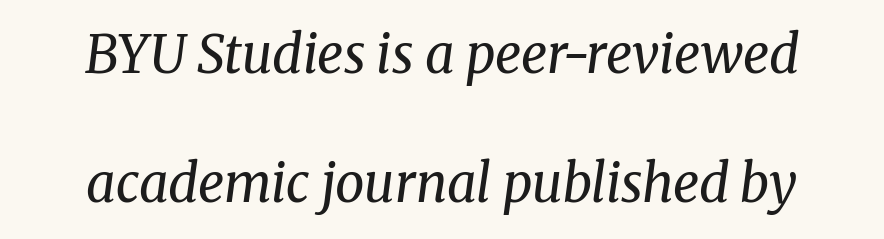
The face looks like a standard text weight, possibly lighter. This sample has the flowing, uneven cadence of proportional lettering. The designer dialed line spacing up above the default. What kind of face is this? One with serifs.
